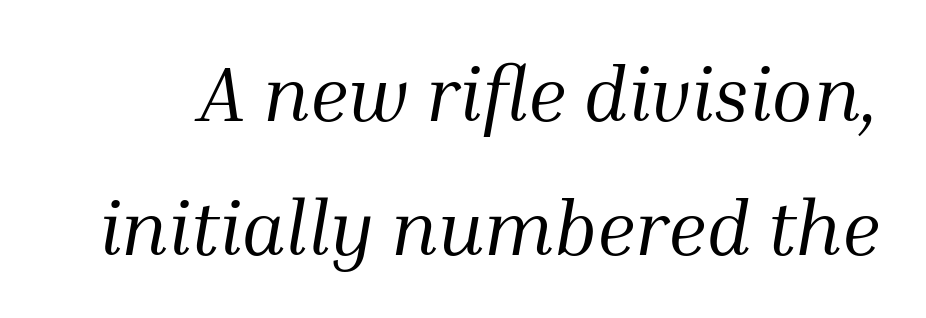
{"serif": "yes", "italic": "yes", "lean": "right", "slant_degrees": 10, "bold": "no", "weight": "regular", "width": "normal", "stroke_contrast": "medium", "x_height": "medium", "monospaced": "no", "underline": "no", "line_spacing_ratio": 1.76, "letter_spacing": "normal", "letter_spacing_em": 0.0, "glyph_px": 76}
